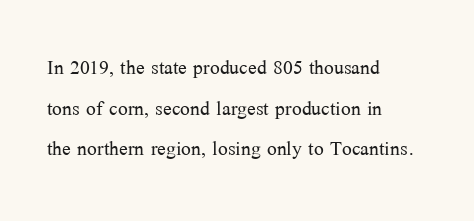
{"italic": "no", "bold": "no", "underline": "no", "align": "left", "line_spacing": "normal", "line_spacing_ratio": 1.56, "letter_spacing": "normal", "letter_spacing_em": 0.0, "glyph_px": 26}
